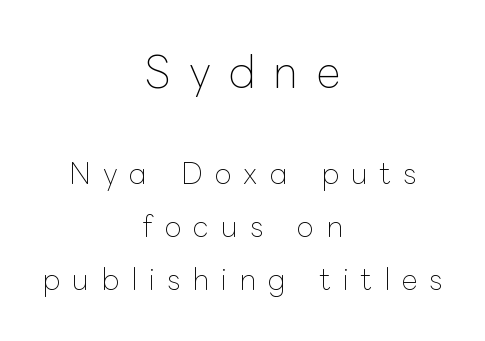
{"italic": "no", "bold": "no", "weight": "thin", "width": "normal", "stroke_contrast": "low", "x_height": "medium", "monospaced": "no", "underline": "no", "align": "center", "line_spacing_ratio": 1.89, "letter_spacing": "wide", "letter_spacing_em": 0.43, "larger_block": "first", "size_ratio": 1.5, "glyph_px": 42}
